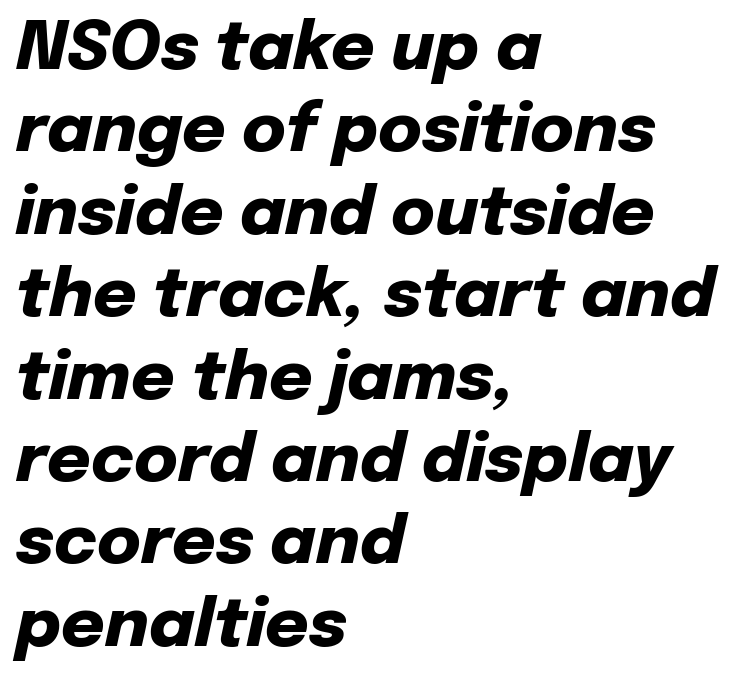
{"italic": "yes", "lean": "right", "slant_degrees": 12, "bold": "yes", "weight": "heavy", "width": "normal", "stroke_contrast": "low", "x_height": "medium", "monospaced": "no", "underline": "no", "align": "left", "line_spacing_ratio": 1.23, "letter_spacing": "normal", "letter_spacing_em": 0.0, "glyph_px": 67}
